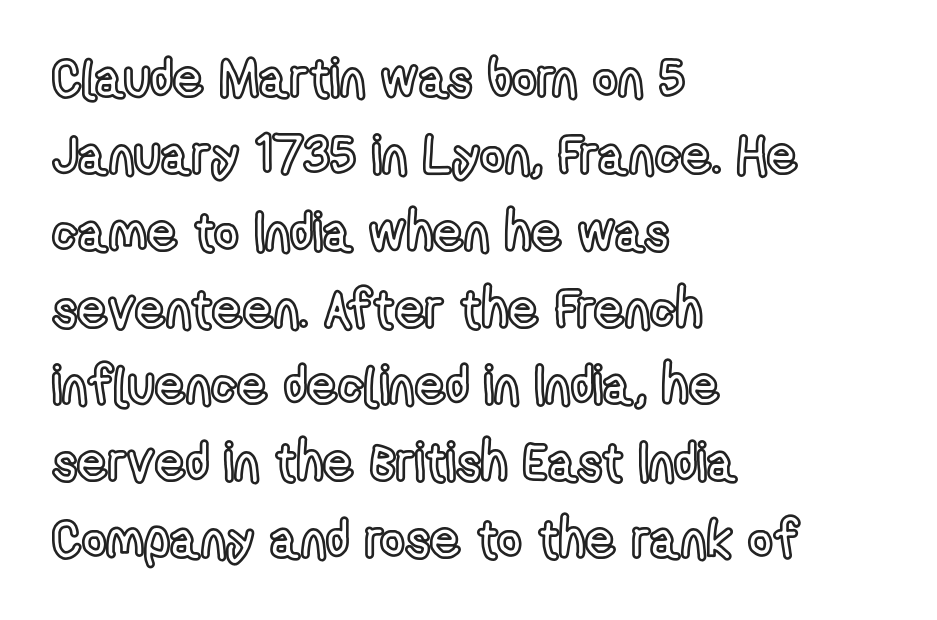
Q: Is the text italic (slanted)? A: No, it is upright.
Q: Is the text underlined? A: No.
Q: How is the paragraph aligned? A: Left-aligned.
Q: Is the spacing between letters normal or unusually wide? A: Normal.
Q: Is the spacing between lines tight, normal or loose? A: Normal.
Q: Width (condensed, normal, or wide)? A: Condensed.
Q: x-height? A: Medium.
Q: Monospaced? A: No.
